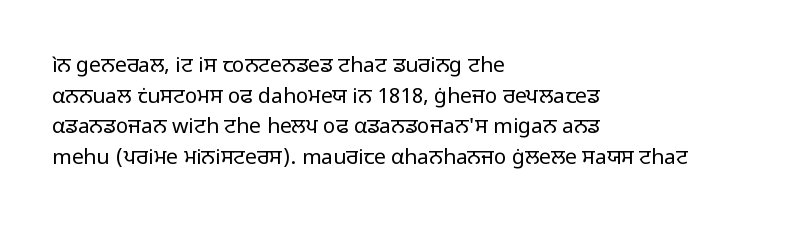
{"italic": "no", "bold": "no", "underline": "no", "align": "left", "line_spacing": "normal", "line_spacing_ratio": 1.46, "letter_spacing": "normal", "letter_spacing_em": 0.0, "glyph_px": 21}
